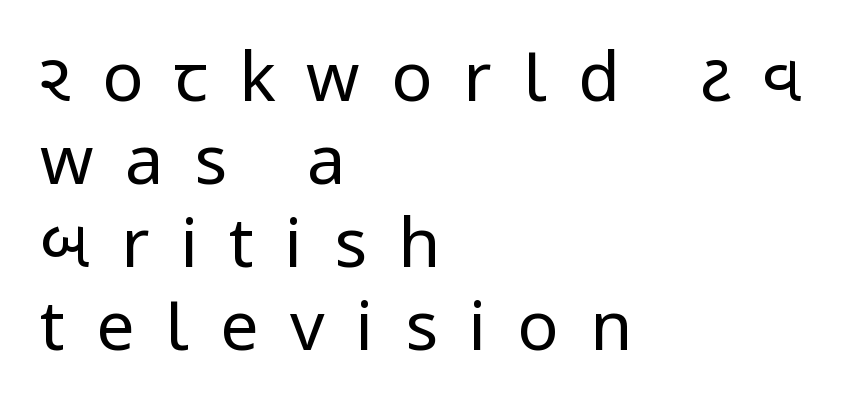
The image shows 68 px regular-weight sans-serif type, upright; set left-aligned, line spacing 1.22x, unusually wide letter spacing (+0.46 em), not underlined; low stroke contrast and a medium x-height.
